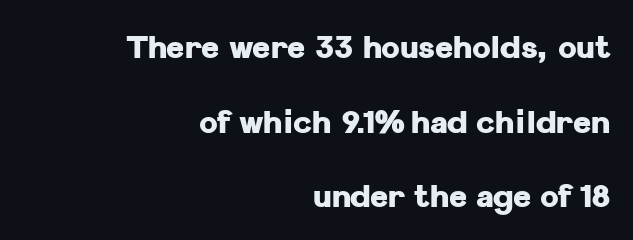
Q: Is the text bold? A: Yes.
Q: Is the text italic (slanted)? A: No, it is upright.
Q: Is the typeface a serif or a sans-serif typeface? A: Sans-serif.
Q: Is the text underlined? A: No.
Q: How is the paragraph aligned? A: Right-aligned.
Q: Is the spacing between letters normal or unusually wide? A: Normal.
Q: Is the spacing between lines tight, normal or loose? A: Loose.
Q: Width (condensed, normal, or wide)? A: Normal.
Q: Stroke contrast? A: Low.
Q: x-height? A: Medium.
Q: Monospaced? A: No.
